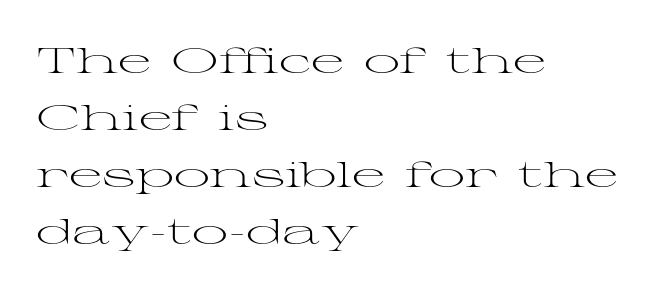
Q: Is the text bold? A: No.
Q: Is the text italic (slanted)? A: No, it is upright.
Q: Is the typeface a serif or a sans-serif typeface? A: Serif.
Q: Is the text underlined? A: No.
Q: How is the paragraph aligned? A: Left-aligned.
Q: Is the spacing between letters normal or unusually wide? A: Normal.
Q: Is the spacing between lines tight, normal or loose? A: Normal.
Q: Width (condensed, normal, or wide)? A: Wide.
Q: Stroke contrast? A: Medium.
Q: x-height? A: Medium.
Q: Monospaced? A: No.
